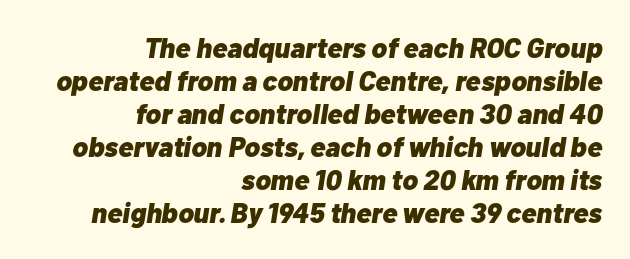
Q: Is the text bold? A: Yes.
Q: Is the text italic (slanted)? A: Yes, it leans right by about 10 degrees.
Q: Is the text underlined? A: No.
Q: How is the paragraph aligned? A: Right-aligned.
Q: Is the spacing between letters normal or unusually wide? A: Normal.
Q: Width (condensed, normal, or wide)? A: Normal.
Q: Stroke contrast? A: Low.
Q: x-height? A: Medium.
Q: Monospaced? A: No.
